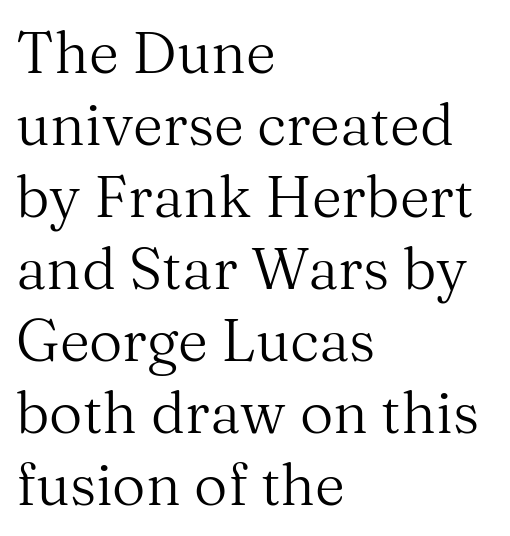
Q: Is the text bold? A: No.
Q: Is the text italic (slanted)? A: No, it is upright.
Q: Is the typeface a serif or a sans-serif typeface? A: Serif.
Q: Is the text underlined? A: No.
Q: How is the paragraph aligned? A: Left-aligned.
Q: Is the spacing between letters normal or unusually wide? A: Normal.
Q: Width (condensed, normal, or wide)? A: Normal.
Q: Stroke contrast? A: Medium.
Q: x-height? A: Medium.
Q: Monospaced? A: No.
